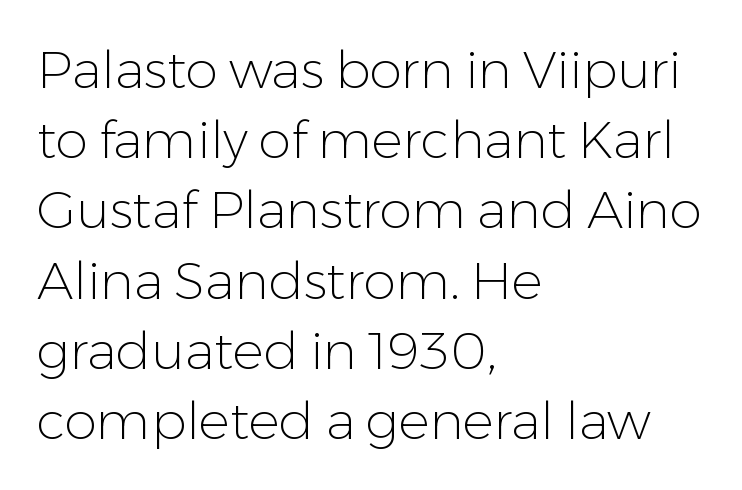
The image shows 52 px light sans-serif type, upright; set left-aligned, normal line spacing (1.35x), normal letter spacing, not underlined; low stroke contrast and a medium x-height.
